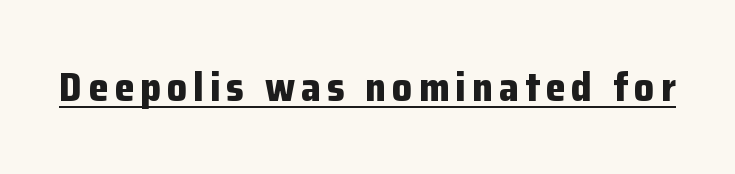
Q: Is the text bold? A: Yes.
Q: Is the text italic (slanted)? A: No, it is upright.
Q: Is the typeface a serif or a sans-serif typeface? A: Sans-serif.
Q: Is the text underlined? A: Yes.
Q: Width (condensed, normal, or wide)? A: Normal.
Q: Stroke contrast? A: Low.
Q: x-height? A: Medium.
Q: Monospaced? A: No.
